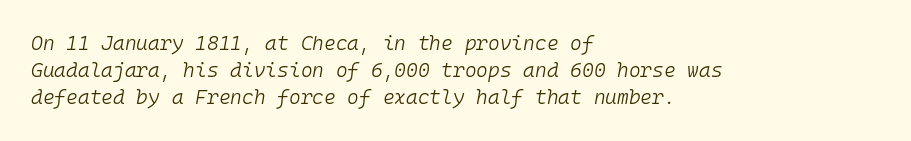
Line spacing here is normal. Compared with ordinary roman type, these characters are visibly tilted. Heft: none added — not bold. Between one letter and the next there's only the usual sliver of space.
